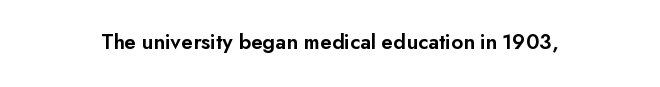
There is no visible air inserted between adjacent glyphs. The characters look somewhat weighty, a semibold short of true bold. Check the space under the baseline: it is left empty. Ascenders rise straight up at ninety degrees.
